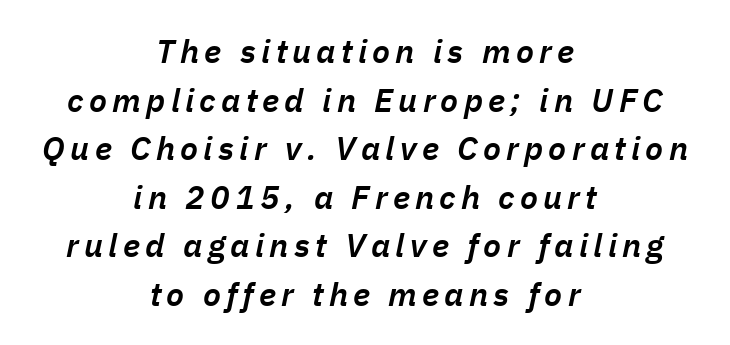
The image shows 33 px semibold type, italic (leaning right); set centered, normal line spacing (1.47x), not underlined; low stroke contrast and a medium x-height.
